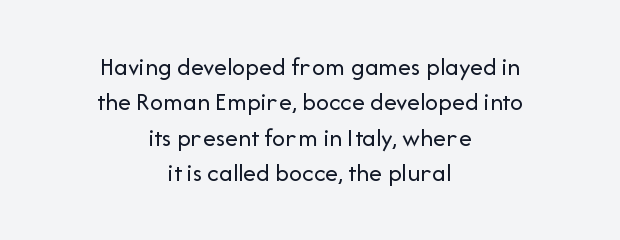
Q: Is the text bold? A: No.
Q: Is the text italic (slanted)? A: No, it is upright.
Q: Is the text underlined? A: No.
Q: How is the paragraph aligned? A: Centered.
Q: Is the spacing between letters normal or unusually wide? A: Normal.
Q: Is the spacing between lines tight, normal or loose? A: Normal.
